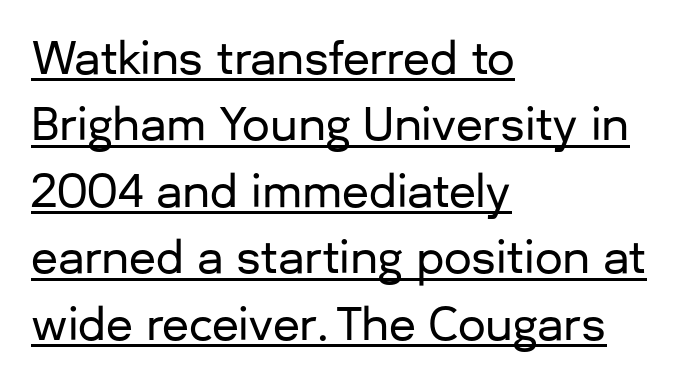
Posture: straight, roman, zero tilt. Stroke terminals: plain, sans-serif. Honestly, the row spacing looks completely unremarkable. You could call the tracking neutral — neither tight nor loose. What decoration does the sample have? An underline. The ragged edge is on the right, which tells us the setting is flush left.
